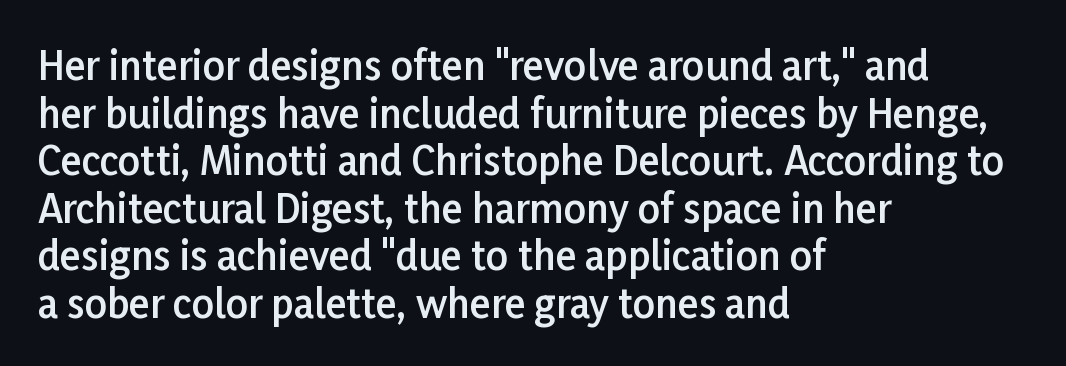
A somewhat darkened texture: the type is semibold rather than bold. The letters advance in unequal steps, a hallmark of proportional type. Notice how the passage keeps a crisp vertical edge on the left only. Students, note that the glyphs here touch the page at normal intervals. The font's upright variant was chosen for this text. Regarding serifs, this sample does without them.
